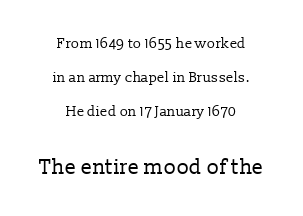
The image shows 21 px text type, upright; set centered, loose line spacing (2.43x), normal letter spacing, not underlined; the second (bottom) block is 1.5x larger.
